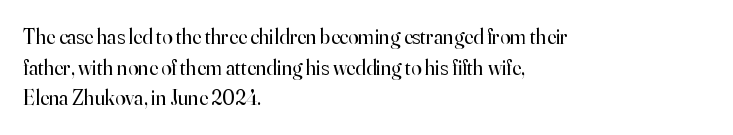
Q: Is the text bold? A: No.
Q: Is the text italic (slanted)? A: No, it is upright.
Q: Is the text underlined? A: No.
Q: How is the paragraph aligned? A: Left-aligned.
Q: Is the spacing between letters normal or unusually wide? A: Normal.
Q: Is the spacing between lines tight, normal or loose? A: Normal.
